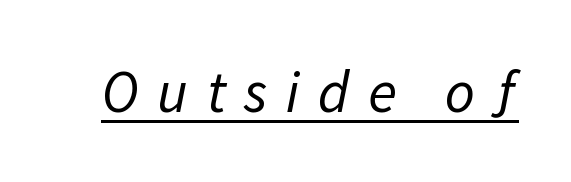
Q: Is the text bold? A: No.
Q: Is the typeface a serif or a sans-serif typeface? A: Sans-serif.
Q: Is the text underlined? A: Yes.
Q: Is the spacing between letters normal or unusually wide? A: Unusually wide.
Q: Width (condensed, normal, or wide)? A: Normal.
Q: Stroke contrast? A: Low.
Q: x-height? A: Medium.
Q: Monospaced? A: No.
